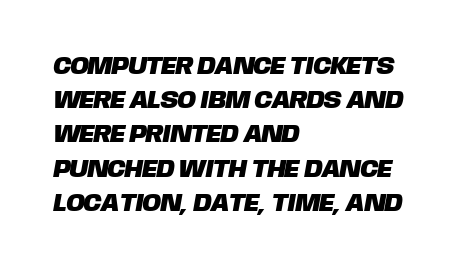
The paragraph has a hard left edge and a soft right edge. The glyphs are unaccompanied by any horizontal stroke below them. You could call the tracking neutral — neither tight nor loose. Vertical spacing — default.
